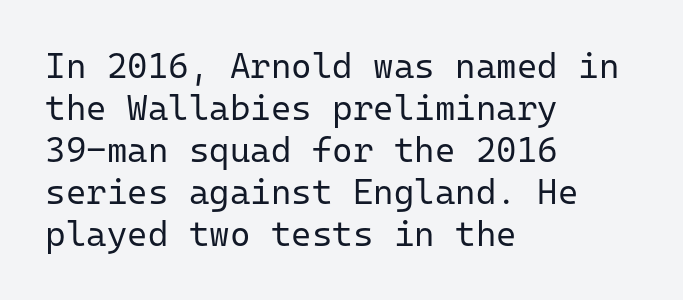
These lines are rendered in a fixed-pitch font. This rendering leaves character spacing at its baseline value. In terms of posture, this sample is upright. The lines in this sample share a left origin and differ only in where they stop. Observe the absence of serifs on each vertical stroke in this sample.
